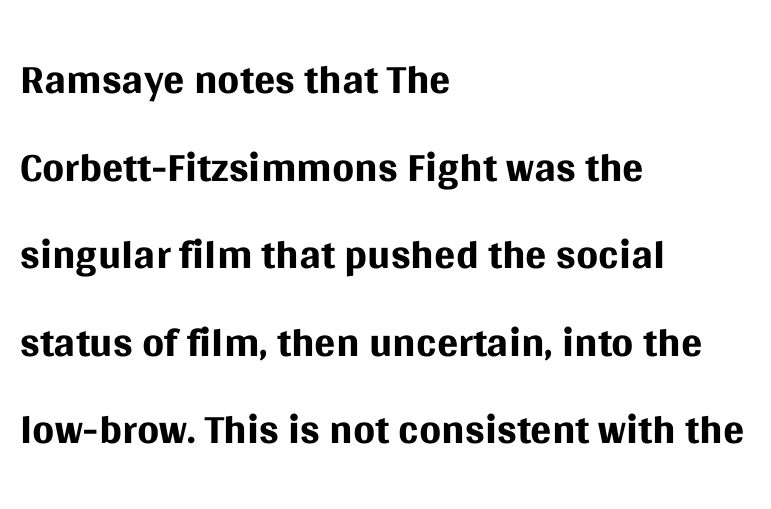
Clear beneath every line of the passage. Do the characters align in a grid? No, the font is proportional. Think standard paragraph weight, or any step lighter than that. Between one letter and the next there's only the usual sliver of space.
